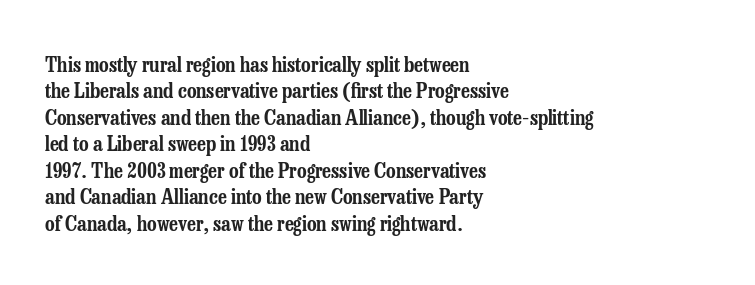
{"italic": "no", "underline": "no", "align": "left", "line_spacing": "normal", "line_spacing_ratio": 1.26, "letter_spacing": "normal", "letter_spacing_em": 0.0, "glyph_px": 21}
